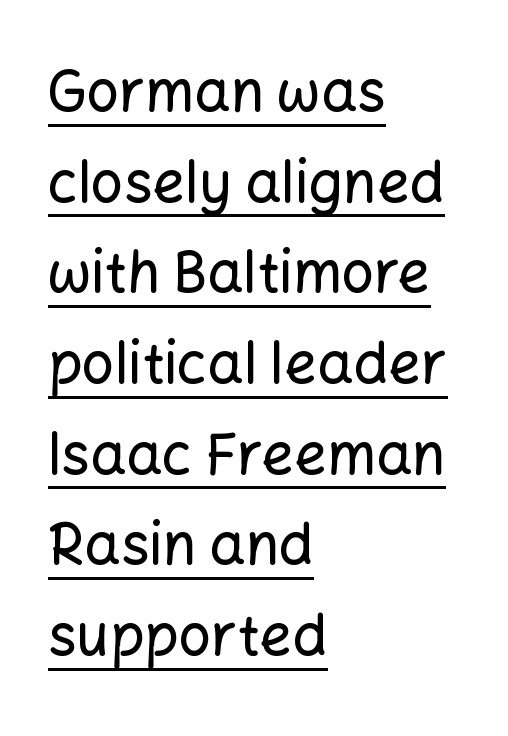
The image shows 57 px sans-serif type, upright; set left-aligned, normal line spacing (1.59x), normal letter spacing, underlined; low stroke contrast and a medium x-height.
